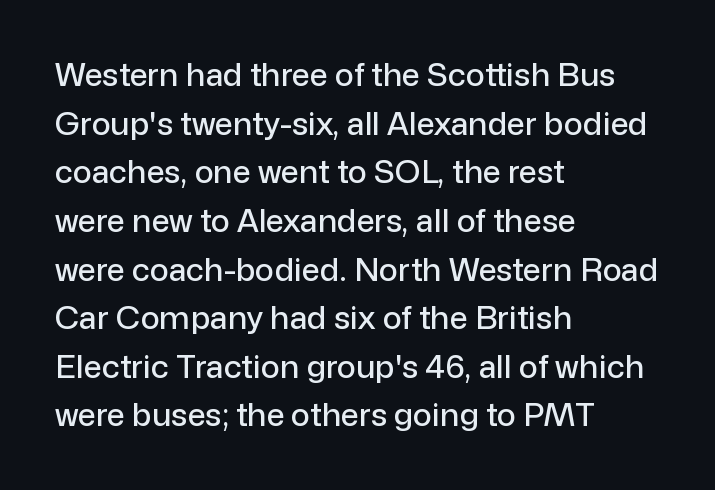
Caption: multi-line text, flush left, ragged right. The gaps between neighbouring characters are ordinary and unremarkable. Unmarked baselines from the first word to the last. The font family rendered here belongs to the sans-serif group.
